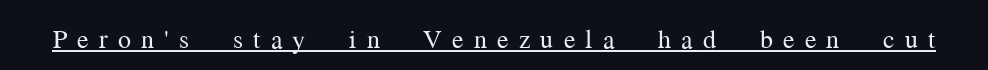
The image shows 26 px text type, upright; set unusually wide letter spacing (+0.39 em), underlined.
